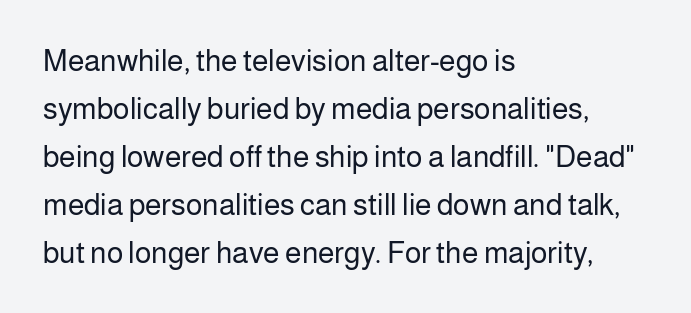
{"serif": "no", "italic": "no", "bold": "no", "weight": "regular", "width": "normal", "stroke_contrast": "low", "x_height": "medium", "monospaced": "no", "underline": "no", "align": "left", "line_spacing": "normal", "line_spacing_ratio": 1.6, "letter_spacing": "normal", "letter_spacing_em": 0.0, "glyph_px": 30}
